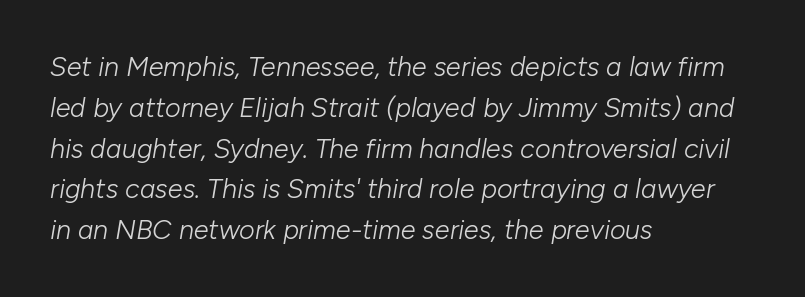
{"italic": "yes", "lean": "right", "slant_degrees": 10, "bold": "no", "underline": "no", "align": "left", "line_spacing": "normal", "line_spacing_ratio": 1.51, "letter_spacing": "normal", "letter_spacing_em": 0.0, "glyph_px": 27}
